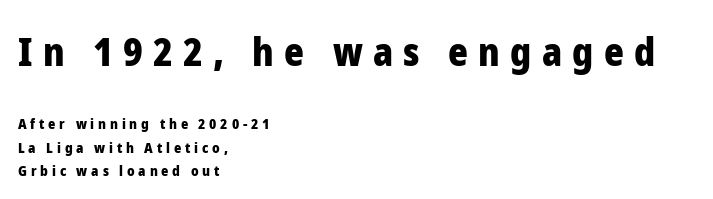
{"serif": "no", "italic": "no", "bold": "yes", "weight": "heavy", "width": "normal", "stroke_contrast": "low", "x_height": "medium", "monospaced": "no", "underline": "no", "align": "left", "line_spacing": "normal", "line_spacing_ratio": 1.66, "letter_spacing": "wide", "letter_spacing_em": 0.27, "larger_block": "first", "size_ratio": 2.71, "glyph_px": 38}
